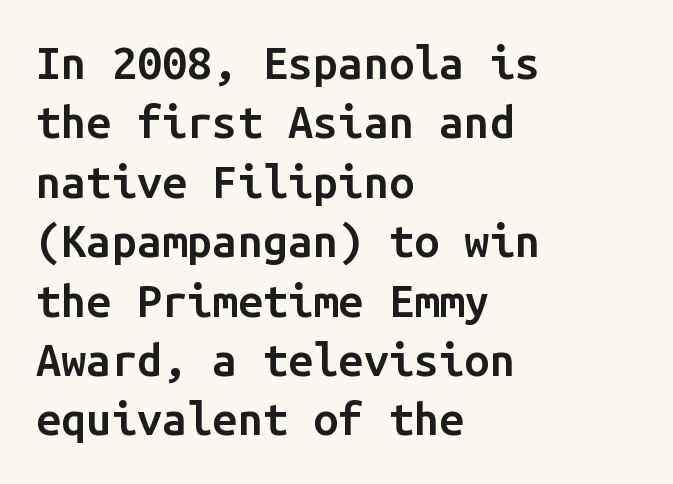
Q: Is the text bold? A: Semi-bold.
Q: Is the text italic (slanted)? A: No, it is upright.
Q: Is the typeface a serif or a sans-serif typeface? A: Sans-serif.
Q: Is the text underlined? A: No.
Q: How is the paragraph aligned? A: Left-aligned.
Q: Is the spacing between letters normal or unusually wide? A: Normal.
Q: Is the spacing between lines tight, normal or loose? A: Normal.
Q: Width (condensed, normal, or wide)? A: Normal.
Q: Stroke contrast? A: Low.
Q: x-height? A: Medium.
Q: Monospaced? A: Yes.
